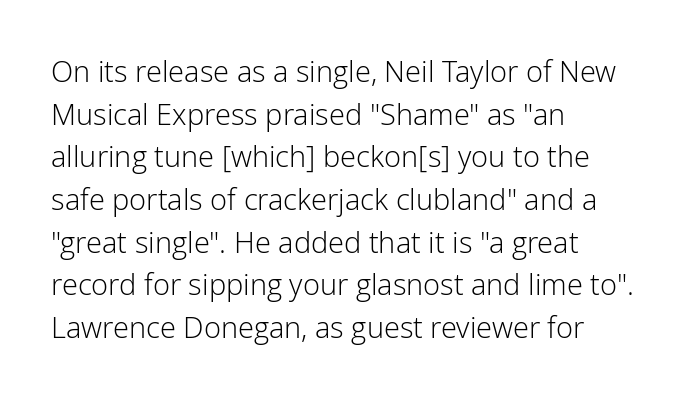
Q: Is the text bold? A: No.
Q: Is the text italic (slanted)? A: No, it is upright.
Q: Is the typeface a serif or a sans-serif typeface? A: Sans-serif.
Q: Is the text underlined? A: No.
Q: How is the paragraph aligned? A: Left-aligned.
Q: Is the spacing between letters normal or unusually wide? A: Normal.
Q: Is the spacing between lines tight, normal or loose? A: Normal.
Q: Width (condensed, normal, or wide)? A: Normal.
Q: Stroke contrast? A: Low.
Q: x-height? A: Medium.
Q: Monospaced? A: No.
